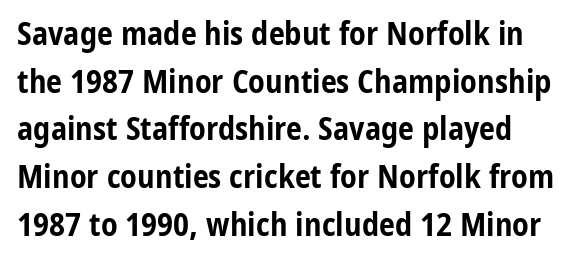
{"serif": "no", "italic": "no", "bold": "yes", "weight": "bold", "width": "condensed", "stroke_contrast": "low", "x_height": "medium", "monospaced": "no", "underline": "no", "line_spacing": "normal", "line_spacing_ratio": 1.49, "letter_spacing": "normal", "letter_spacing_em": 0.0, "glyph_px": 32}
